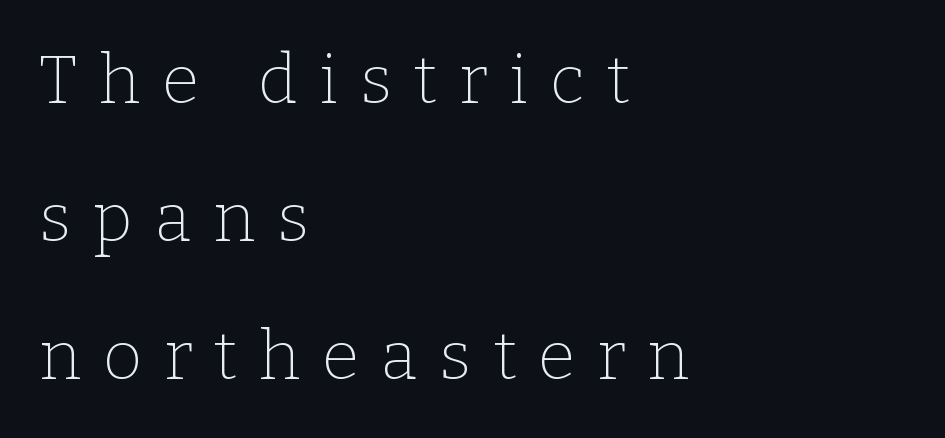
{"serif": "yes", "italic": "no", "bold": "no", "weight": "thin", "width": "normal", "stroke_contrast": "low", "x_height": "medium", "monospaced": "no", "underline": "no", "align": "left", "line_spacing": "loose", "line_spacing_ratio": 2.03, "letter_spacing": "wide", "letter_spacing_em": 0.32, "glyph_px": 68}
